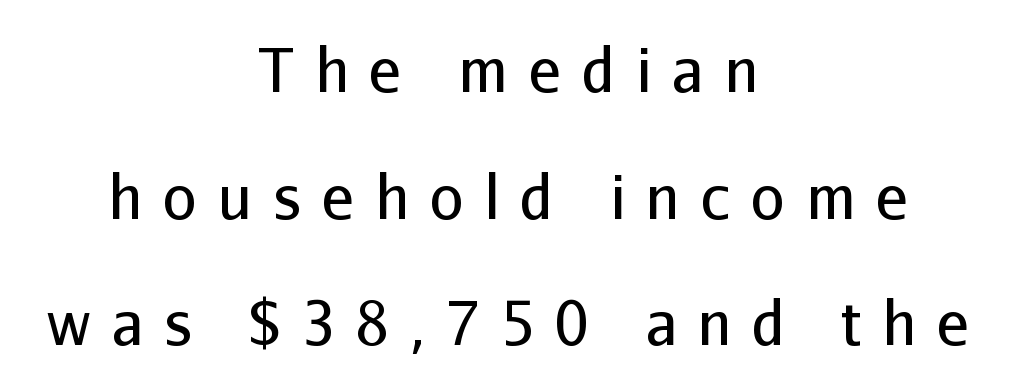
These glyphs show unthickened strokes, regular width or finer. Where is the straight margin? There isn't one; the lines are centered. Between one letter and the next there's a generous, obvious gap. These lines are rendered in a variable-pitch font. Each letter's strokes conclude bluntly, with no projecting serifs. Type without underlining.
